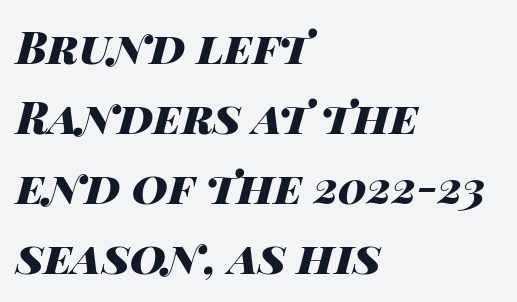
The image shows 44 px heavy, wide type, italic (leaning right); set left-aligned, normal line spacing (1.59x), normal letter spacing, not underlined; high stroke contrast and a large x-height.
